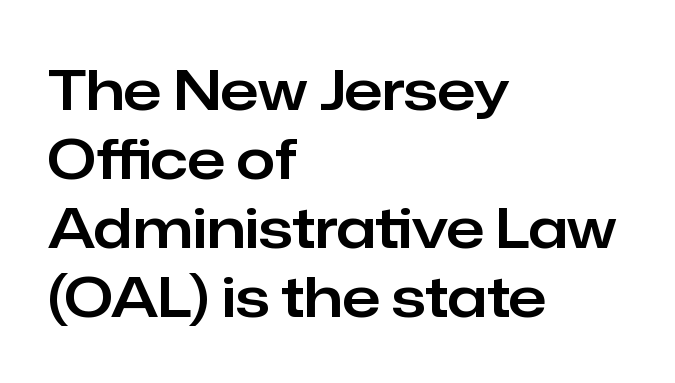
The image shows 56 px sans-serif type, upright; set left-aligned, line spacing 1.23x, normal letter spacing, not underlined; low stroke contrast and a medium x-height.
